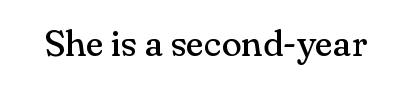
{"serif": "yes", "italic": "no", "bold": "no", "weight": "regular", "width": "normal", "stroke_contrast": "medium", "x_height": "small", "monospaced": "no", "underline": "no", "letter_spacing": "normal", "letter_spacing_em": 0.0, "glyph_px": 37}
